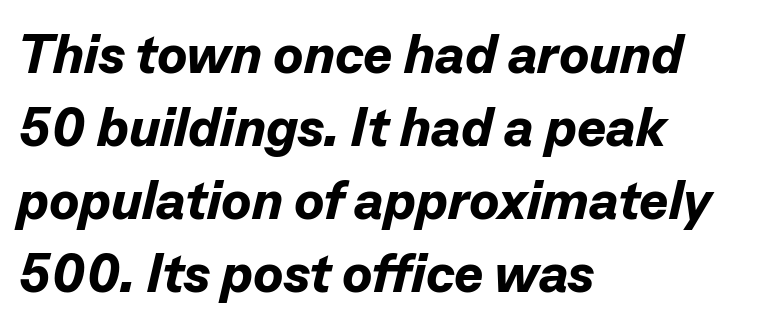
{"italic": "yes", "lean": "right", "slant_degrees": 13, "bold": "yes", "weight": "bold", "width": "normal", "stroke_contrast": "low", "x_height": "medium", "monospaced": "no", "underline": "no", "align": "left", "line_spacing": "normal", "line_spacing_ratio": 1.33, "letter_spacing": "normal", "letter_spacing_em": 0.0, "glyph_px": 55}
